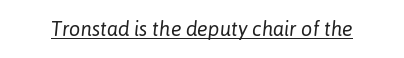
Words appear dense and cohesive because spacing is normal. Looking at the ascenders, they clearly lean. A continuous stroke trails under the words, as in a hyperlink. Unbolded letterforms with no extra heft.
